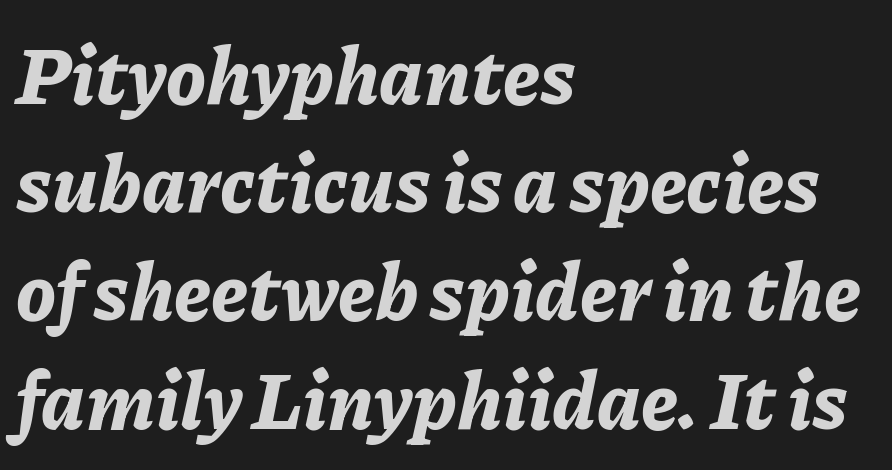
The image shows 79 px bold type, italic (leaning right); set left-aligned, normal line spacing (1.37x), normal letter spacing, not underlined; low stroke contrast and a medium x-height.
